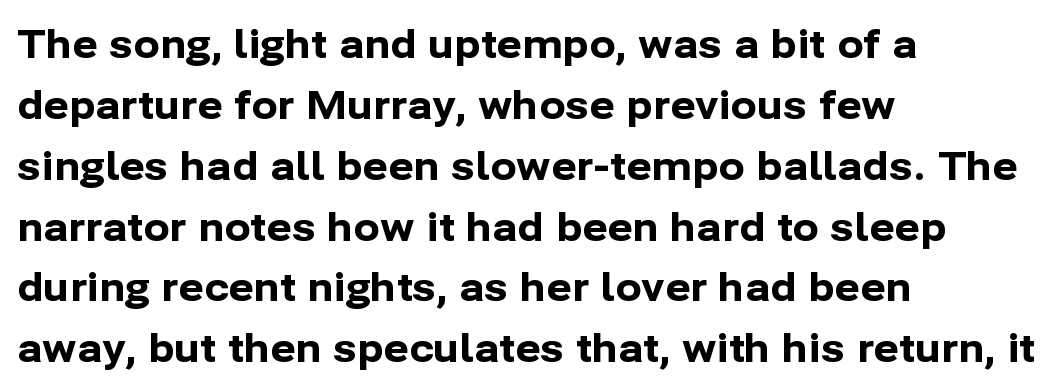
{"serif": "no", "italic": "no", "bold": "yes", "weight": "bold", "width": "normal", "stroke_contrast": "low", "x_height": "medium", "monospaced": "no", "underline": "no", "align": "left", "line_spacing": "normal", "line_spacing_ratio": 1.56, "letter_spacing": "normal", "letter_spacing_em": 0.0, "glyph_px": 39}
